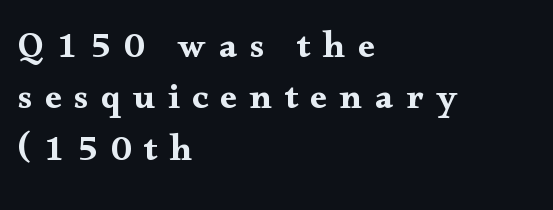
Short and long lines alike share a common starting point at left. A typesetter would call this leading conventional body-copy spacing. The type is letterspaced generously, with wide tracking. Unlike italic type, these characters show no tilt at all.
